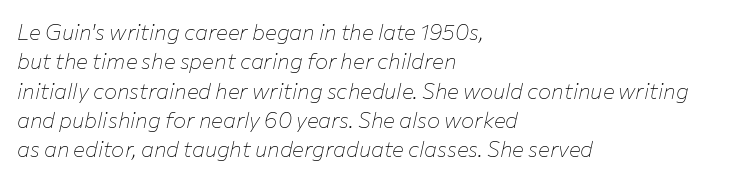
Q: Is the text bold? A: No.
Q: Is the text italic (slanted)? A: Yes, it leans right by about 12 degrees.
Q: Is the text underlined? A: No.
Q: How is the paragraph aligned? A: Left-aligned.
Q: Is the spacing between letters normal or unusually wide? A: Normal.
Q: Is the spacing between lines tight, normal or loose? A: Normal.
